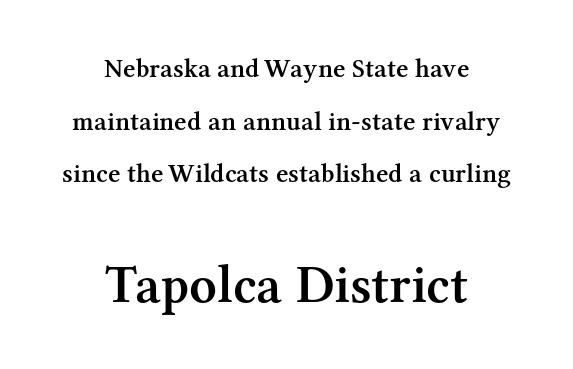
{"serif": "yes", "italic": "no", "bold": "semi", "weight": "semibold", "width": "normal", "stroke_contrast": "medium", "x_height": "medium", "monospaced": "no", "underline": "no", "align": "center", "line_spacing": "loose", "line_spacing_ratio": 1.95, "letter_spacing": "normal", "letter_spacing_em": 0.0, "larger_block": "second", "size_ratio": 2.0, "glyph_px": 54}
